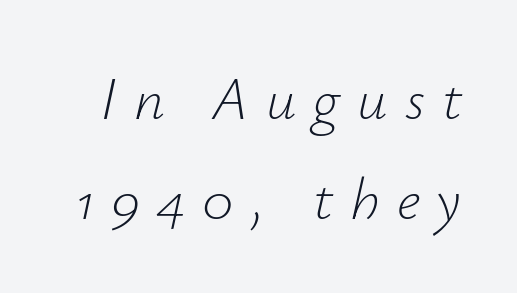
Q: Is the text bold? A: No.
Q: Is the text italic (slanted)? A: Yes, it leans right by about 12 degrees.
Q: Is the text underlined? A: No.
Q: Is the spacing between letters normal or unusually wide? A: Unusually wide.
Q: Is the spacing between lines tight, normal or loose? A: Normal.
Q: Width (condensed, normal, or wide)? A: Normal.
Q: Stroke contrast? A: Low.
Q: x-height? A: Small.
Q: Monospaced? A: No.
